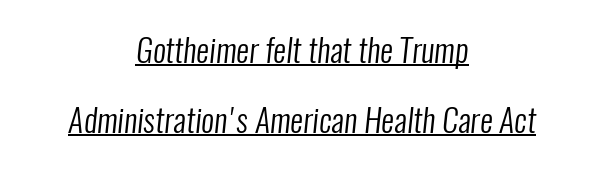
Q: Is the text bold? A: No.
Q: Is the typeface a serif or a sans-serif typeface? A: Sans-serif.
Q: Is the text underlined? A: Yes.
Q: How is the paragraph aligned? A: Centered.
Q: Is the spacing between letters normal or unusually wide? A: Normal.
Q: Is the spacing between lines tight, normal or loose? A: Loose.
Q: Width (condensed, normal, or wide)? A: Condensed.
Q: Stroke contrast? A: Low.
Q: x-height? A: Medium.
Q: Monospaced? A: No.
